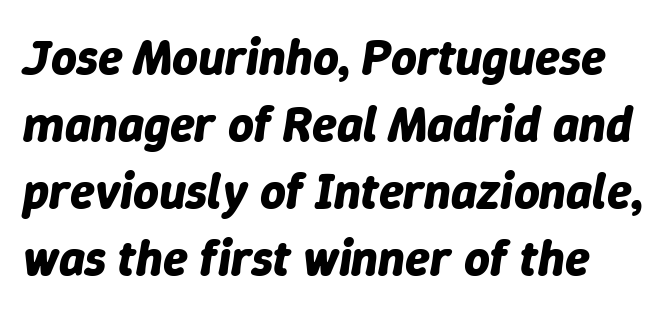
Does extra space separate the letters? No, they use regular spacing. Regarding leading, the lines here are spaced in the standard way. Slanted lettering throughout. Spacing verdict: proportional, widths tailored to each character.
